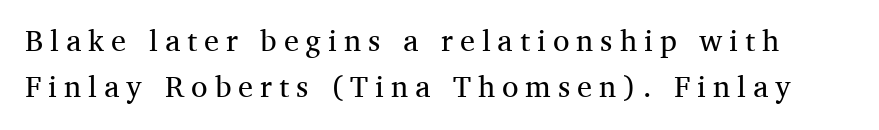
Each letter keeps its own natural width here, so spacing adapts to shape. Display-style spreading of the glyphs; the letterfit is very open. Classification — serif. The words here are not underlined.
